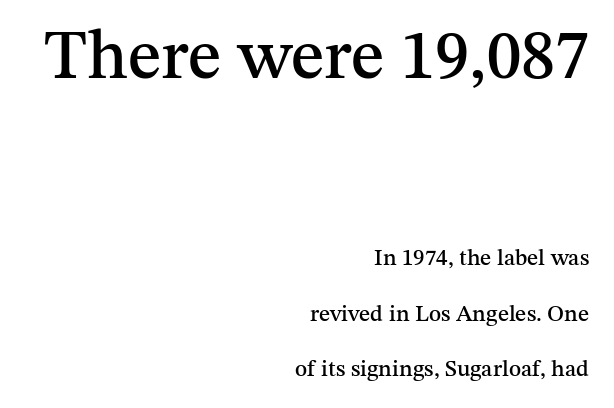
The image shows 69 px serif type, upright; set right-aligned, loose line spacing (2.42x), normal letter spacing, not underlined; the first (top) block is 3.0x larger; medium stroke contrast and a medium x-height.
